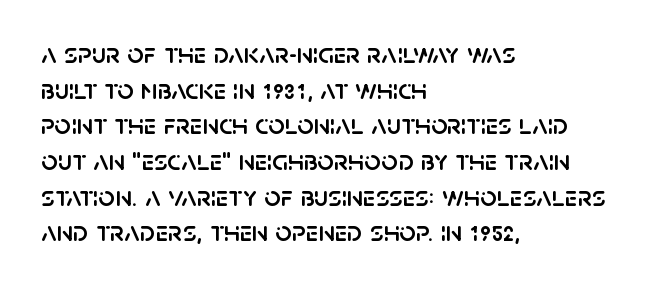
{"serif": "no", "italic": "no", "width": "normal", "stroke_contrast": "low", "x_height": "large", "monospaced": "no", "underline": "no", "align": "left", "line_spacing_ratio": 1.23, "letter_spacing": "normal", "letter_spacing_em": 0.0, "glyph_px": 29}
